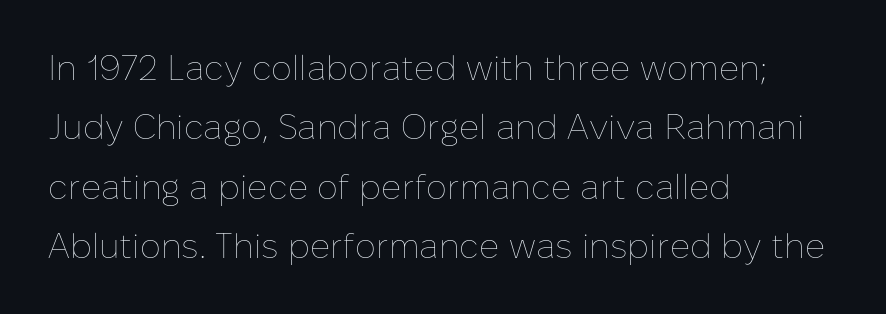
Q: Is the text bold? A: No.
Q: Is the text italic (slanted)? A: No, it is upright.
Q: Is the text underlined? A: No.
Q: How is the paragraph aligned? A: Left-aligned.
Q: Is the spacing between letters normal or unusually wide? A: Normal.
Q: Is the spacing between lines tight, normal or loose? A: Normal.
Q: Width (condensed, normal, or wide)? A: Normal.
Q: Stroke contrast? A: Low.
Q: x-height? A: Medium.
Q: Monospaced? A: No.
